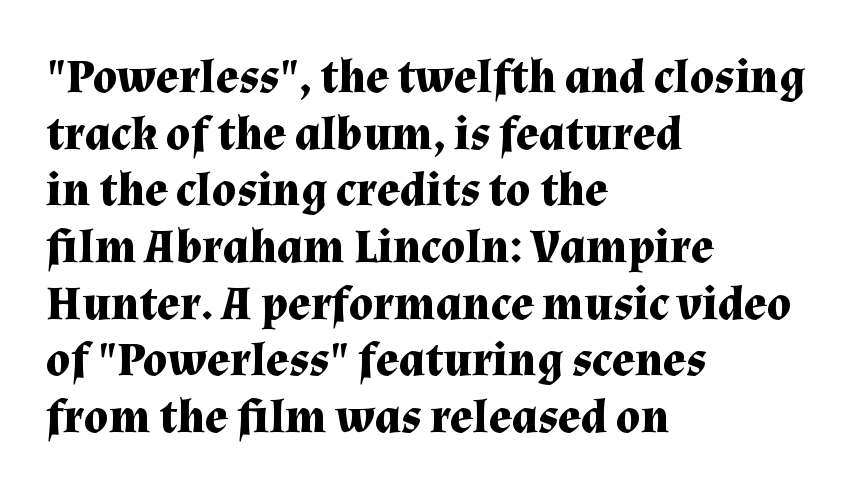
Q: Is the text bold? A: Yes.
Q: Is the text italic (slanted)? A: No, it is upright.
Q: Is the typeface a serif or a sans-serif typeface? A: Serif.
Q: Is the text underlined? A: No.
Q: How is the paragraph aligned? A: Left-aligned.
Q: Is the spacing between letters normal or unusually wide? A: Normal.
Q: Width (condensed, normal, or wide)? A: Normal.
Q: Stroke contrast? A: Medium.
Q: x-height? A: Medium.
Q: Monospaced? A: No.
